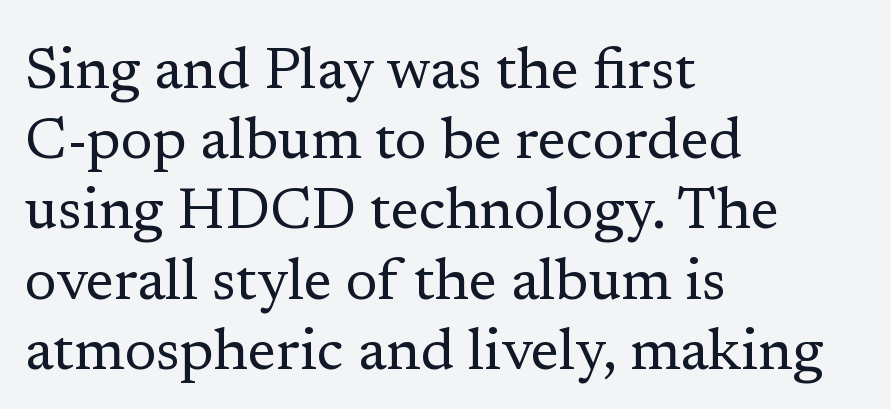
Q: Is the text bold? A: No.
Q: Is the text italic (slanted)? A: No, it is upright.
Q: Is the typeface a serif or a sans-serif typeface? A: Serif.
Q: Is the text underlined? A: No.
Q: How is the paragraph aligned? A: Left-aligned.
Q: Is the spacing between letters normal or unusually wide? A: Normal.
Q: Width (condensed, normal, or wide)? A: Normal.
Q: Stroke contrast? A: Low.
Q: x-height? A: Medium.
Q: Monospaced? A: No.
